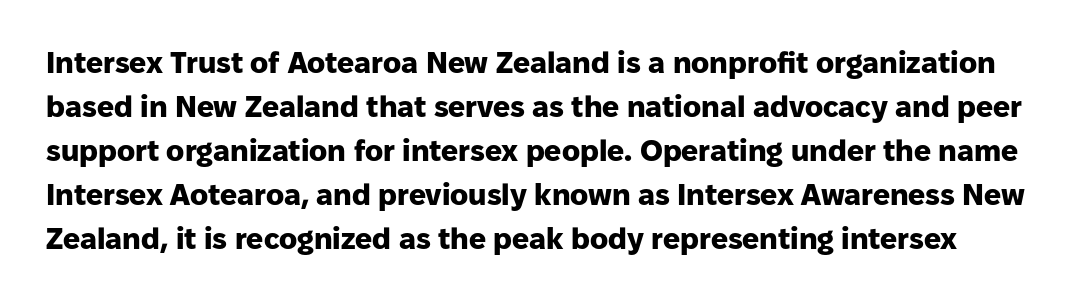
{"serif": "no", "italic": "no", "bold": "yes", "weight": "heavy", "width": "normal", "stroke_contrast": "low", "x_height": "medium", "monospaced": "no", "underline": "no", "line_spacing": "normal", "line_spacing_ratio": 1.47, "letter_spacing": "normal", "letter_spacing_em": 0.0, "glyph_px": 30}
